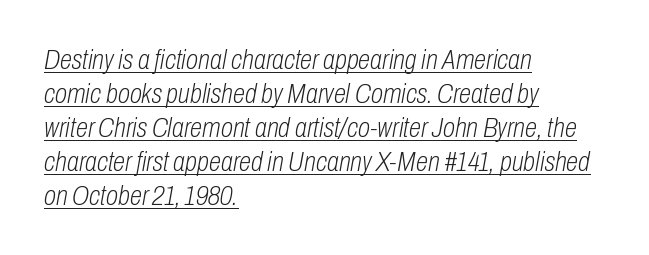
{"italic": "yes", "lean": "right", "slant_degrees": 10, "bold": "no", "weight": "light", "width": "condensed", "stroke_contrast": "low", "x_height": "medium", "monospaced": "no", "underline": "yes", "align": "left", "line_spacing_ratio": 1.21, "letter_spacing": "normal", "letter_spacing_em": 0.0, "glyph_px": 28}
